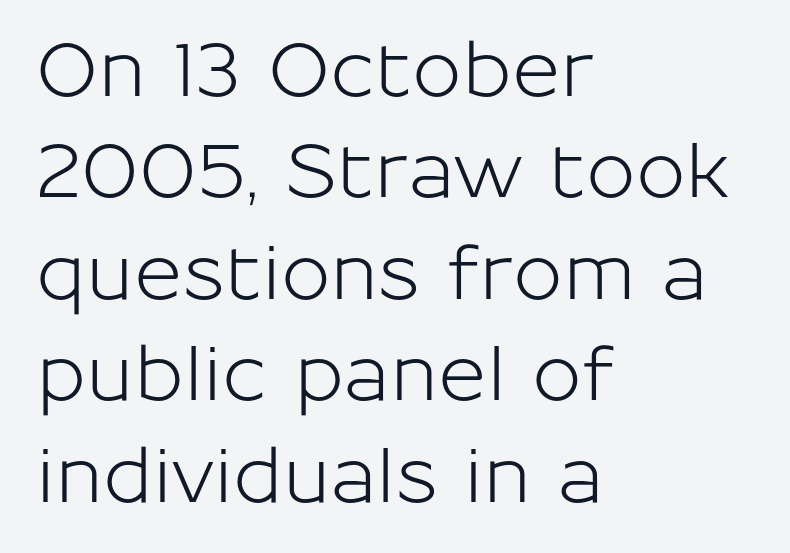
{"serif": "no", "italic": "no", "width": "normal", "stroke_contrast": "low", "x_height": "medium", "monospaced": "no", "underline": "no", "align": "left", "line_spacing": "normal", "line_spacing_ratio": 1.37, "letter_spacing": "normal", "letter_spacing_em": 0.0, "glyph_px": 74}
